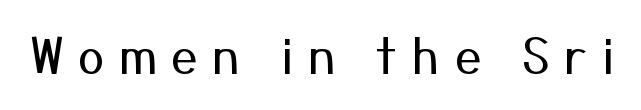
{"serif": "no", "italic": "no", "bold": "no", "weight": "regular", "width": "normal", "stroke_contrast": "medium", "x_height": "medium", "monospaced": "no", "underline": "no", "letter_spacing": "wide", "letter_spacing_em": 0.3, "glyph_px": 48}
